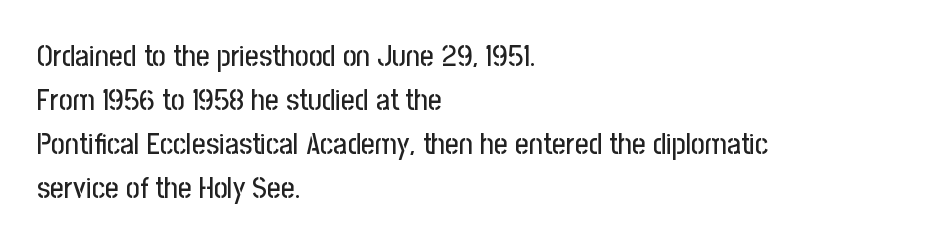
{"serif": "no", "italic": "no", "width": "condensed", "stroke_contrast": "low", "x_height": "medium", "monospaced": "no", "underline": "no", "align": "left", "line_spacing": "normal", "line_spacing_ratio": 1.47, "letter_spacing": "normal", "letter_spacing_em": 0.0, "glyph_px": 30}
